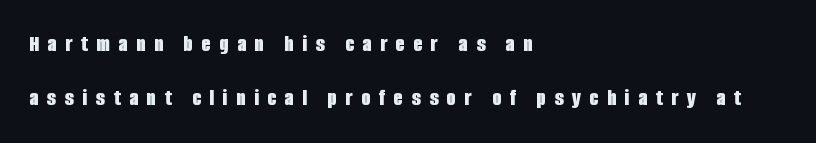
{"italic": "no", "bold": "yes", "underline": "no", "align": "left", "line_spacing": "loose", "line_spacing_ratio": 2.27, "letter_spacing": "wide", "letter_spacing_em": 0.35, "glyph_px": 24}
